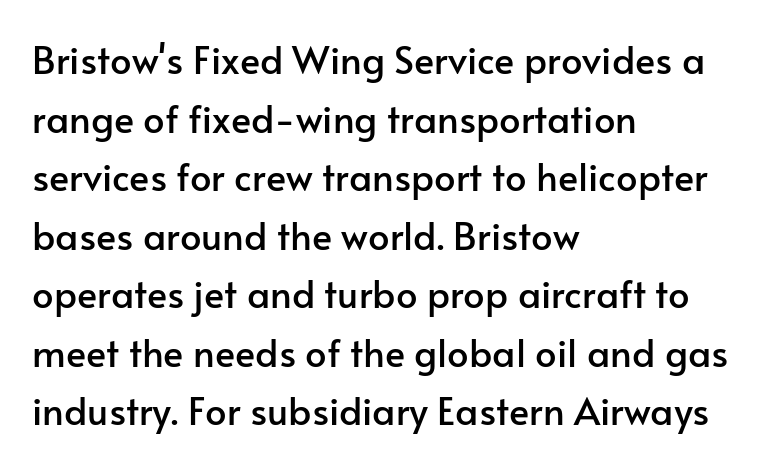
Left-aligned paragraph, ragged on the right. You could call the tracking neutral — neither tight nor loose. Grotesque or geometric, the face here clearly has no serifs. Characters remain perfectly vertical along every line. You could not count columns in this text — the font is proportionally spaced.
